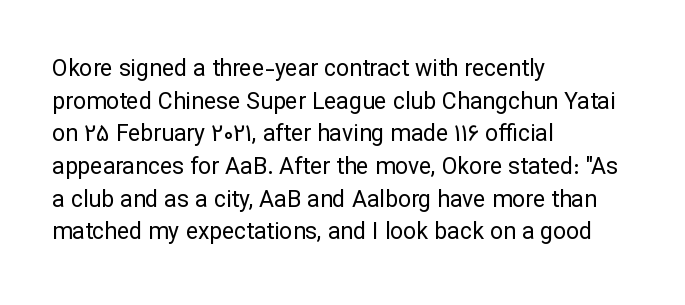
The image shows 23 px text type, upright; set left-aligned, normal line spacing (1.42x), normal letter spacing, not underlined.
